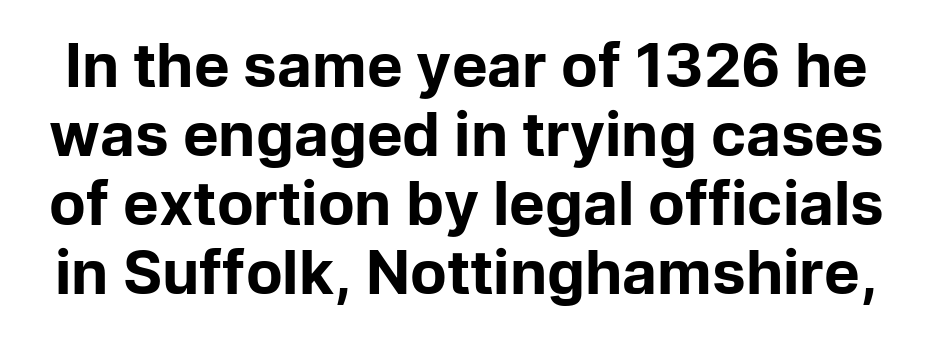
{"serif": "no", "italic": "no", "bold": "yes", "weight": "bold", "width": "normal", "stroke_contrast": "low", "x_height": "medium", "monospaced": "no", "underline": "no", "line_spacing": "tight", "line_spacing_ratio": 1.15, "letter_spacing": "normal", "letter_spacing_em": 0.0, "glyph_px": 60}
